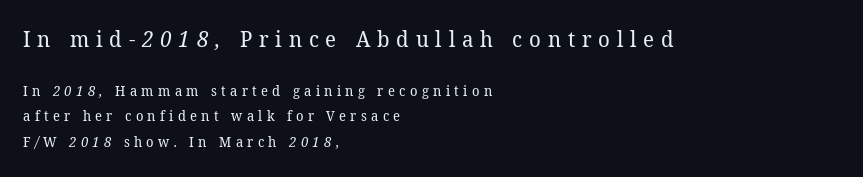
Q: Is the text bold? A: No.
Q: Is the text underlined? A: No.
Q: How is the paragraph aligned? A: Left-aligned.
Q: Is the spacing between letters normal or unusually wide? A: Unusually wide.
Q: Which block of text is set in a larger size, the first (top) or the second (bottom)? A: The first (top) one.
